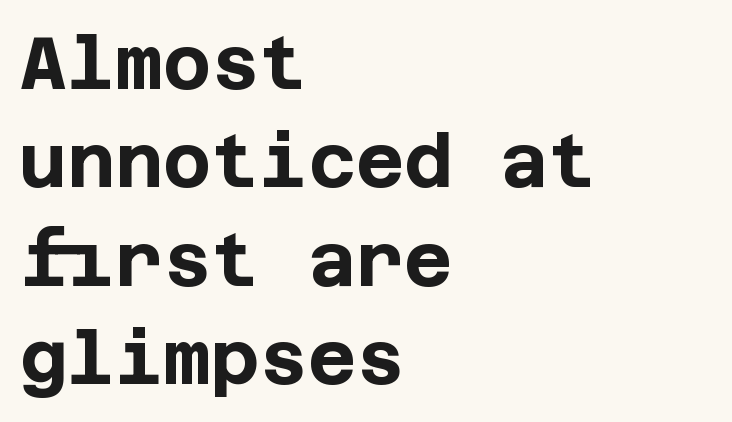
{"serif": "no", "italic": "no", "bold": "yes", "weight": "bold", "width": "normal", "stroke_contrast": "low", "x_height": "large", "underline": "no", "align": "left", "line_spacing": "normal", "line_spacing_ratio": 1.33, "letter_spacing": "normal", "letter_spacing_em": 0.0, "glyph_px": 74}
